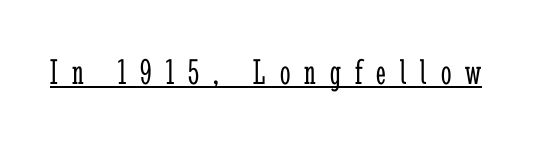
Q: Is the text bold? A: No.
Q: Is the text italic (slanted)? A: No, it is upright.
Q: Is the typeface a serif or a sans-serif typeface? A: Serif.
Q: Is the text underlined? A: Yes.
Q: Is the spacing between letters normal or unusually wide? A: Unusually wide.
Q: Width (condensed, normal, or wide)? A: Condensed.
Q: Stroke contrast? A: Low.
Q: x-height? A: Medium.
Q: Monospaced? A: No.
